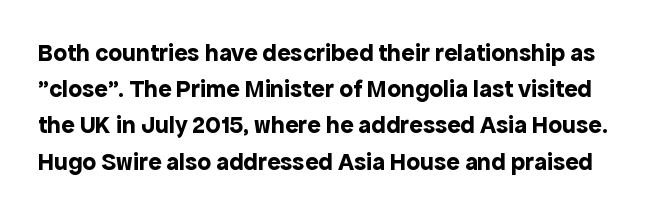
The image shows 25 px bold type, upright; set normal line spacing (1.45x), normal letter spacing, not underlined.
